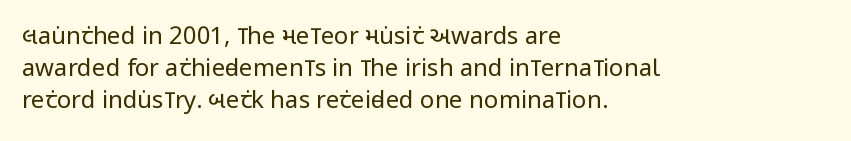
{"italic": "no", "bold": "no", "underline": "no", "align": "left", "line_spacing": "normal", "line_spacing_ratio": 1.34, "letter_spacing": "normal", "letter_spacing_em": 0.0, "glyph_px": 24}
